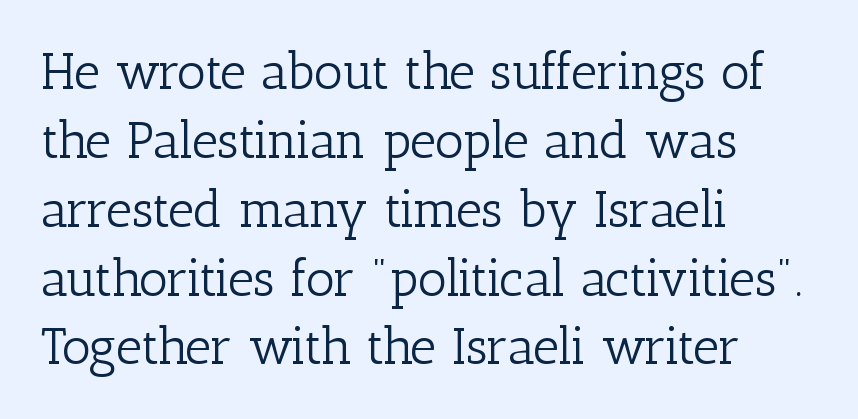
Character widths vary here, with narrow letters taking less room than wide ones. No heavy texture on the line: the type isn't bold. The gap between lines stays unmarked. This is the regular roman posture of the typeface. The vertical gap from one line to the next is medium.
